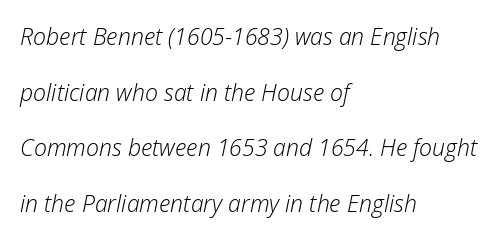
These lines are set flush left with a ragged right edge. Rendered with sloped, italic letterforms. The space directly below the letters is spotless. This reads as an unemphasized weight, regular at the heaviest. One glance says open: line gaps are wider than usual.
